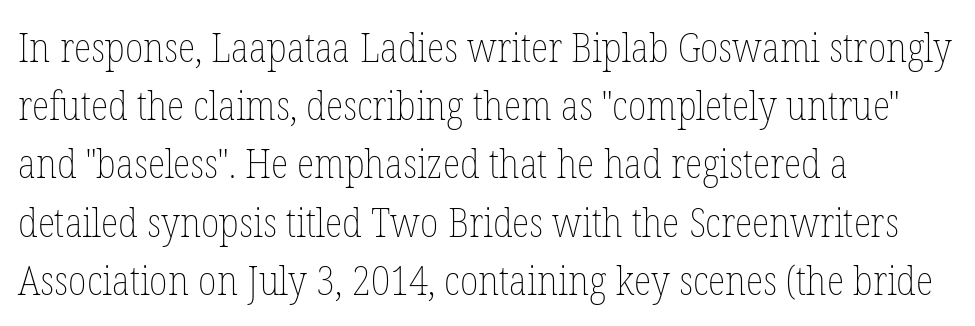
Leading: standard. Summary of weight: not heavy and not bold. Nothing unusual about the tracking: characters are spaced as the font intends. The rendering uses natural spacing where letterforms have individual widths. Typeset ragged right — the left edge is the straight one. The baseline area is clear.
